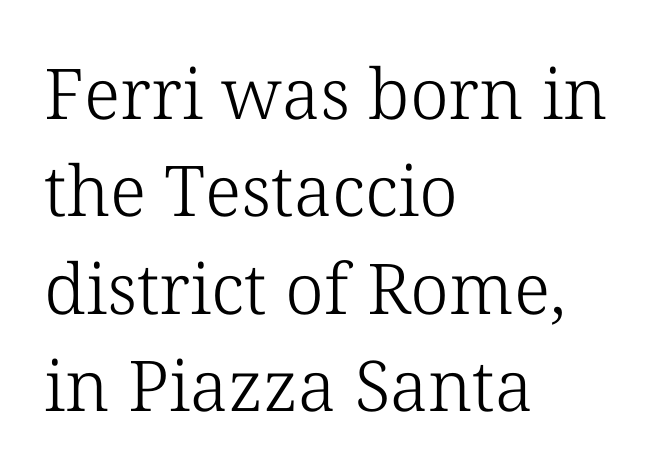
{"serif": "yes", "italic": "no", "bold": "no", "weight": "light", "width": "normal", "stroke_contrast": "low", "x_height": "medium", "monospaced": "no", "underline": "no", "align": "left", "line_spacing": "normal", "line_spacing_ratio": 1.39, "letter_spacing": "normal", "letter_spacing_em": 0.0, "glyph_px": 70}
